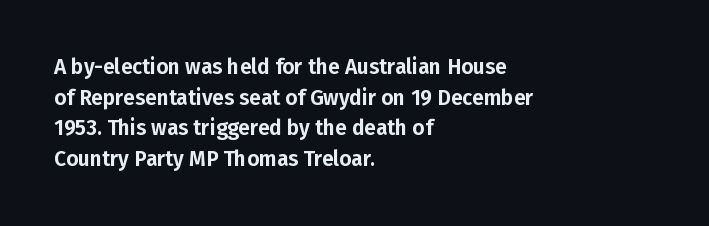
Q: Is the text italic (slanted)? A: No, it is upright.
Q: Is the text underlined? A: No.
Q: How is the paragraph aligned? A: Left-aligned.
Q: Is the spacing between letters normal or unusually wide? A: Normal.
Q: Is the spacing between lines tight, normal or loose? A: Normal.
